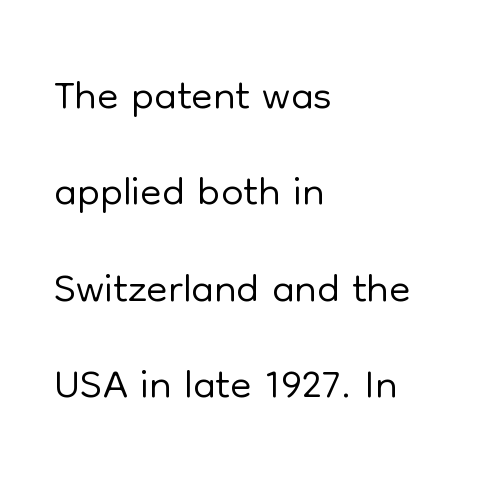
{"serif": "no", "italic": "no", "bold": "no", "weight": "light", "width": "normal", "stroke_contrast": "low", "x_height": "medium", "monospaced": "no", "underline": "no", "align": "left", "line_spacing": "normal", "line_spacing_ratio": 1.53, "letter_spacing": "normal", "letter_spacing_em": 0.0, "glyph_px": 63}
